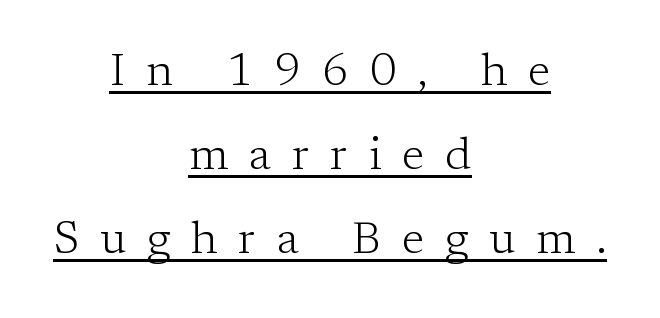
The image shows 46 px light serif type, upright; set centered, line spacing 1.83x, unusually wide letter spacing (+0.46 em), underlined; low stroke contrast and a medium x-height.
